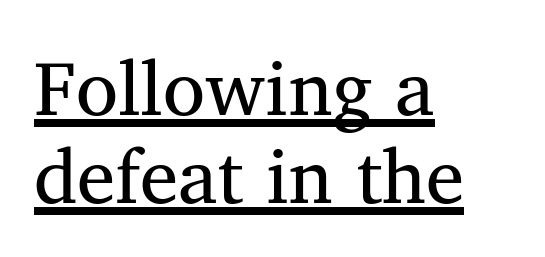
The image shows 77 px regular-weight serif type, upright; set left-aligned, tight line spacing (1.14x), normal letter spacing, underlined; medium stroke contrast and a medium x-height.
